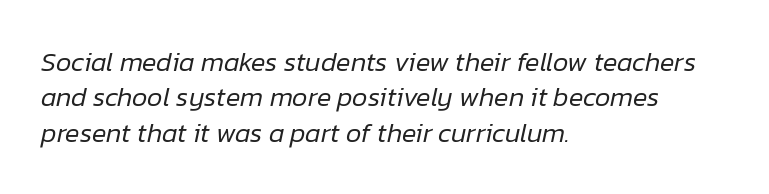
{"italic": "yes", "lean": "right", "slant_degrees": 12, "bold": "no", "underline": "no", "align": "left", "line_spacing": "normal", "line_spacing_ratio": 1.31, "letter_spacing": "normal", "letter_spacing_em": 0.0, "glyph_px": 27}
